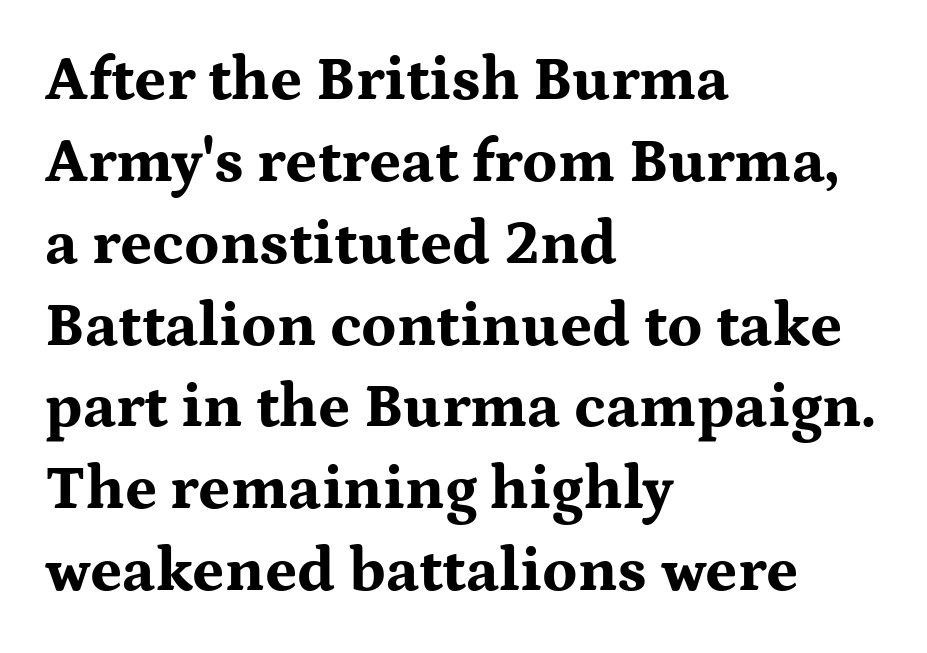
{"serif": "yes", "italic": "no", "bold": "yes", "weight": "bold", "width": "wide", "stroke_contrast": "medium", "x_height": "medium", "monospaced": "no", "underline": "no", "align": "left", "line_spacing": "normal", "line_spacing_ratio": 1.32, "letter_spacing": "normal", "letter_spacing_em": 0.0, "glyph_px": 62}
